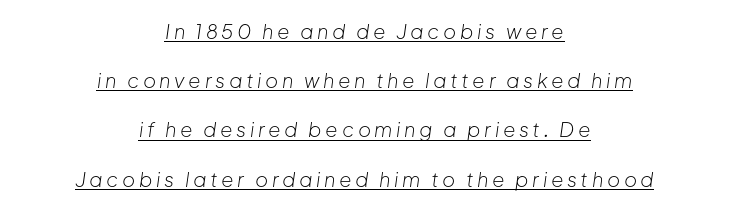
The lettering is marked with a stroke running underneath it. The lines in this sample share a center point and differ in where they start and stop. Heaviness? Minimal to ordinary, like unemphasized prose. Italic? Definitely — the glyphs are oblique.
